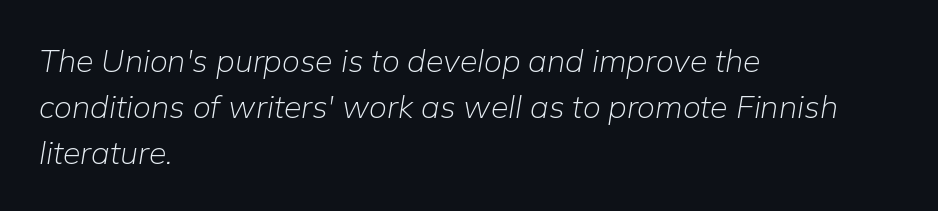
The rendering anchors every line to the left-hand side. Words float on clear page, feet unadorned. The rendering uses a moderate line-height, typical for paragraphs. How are the letters spaced? Ordinarily, with no added tracking. Summary of weight: not heavy and not bold.
